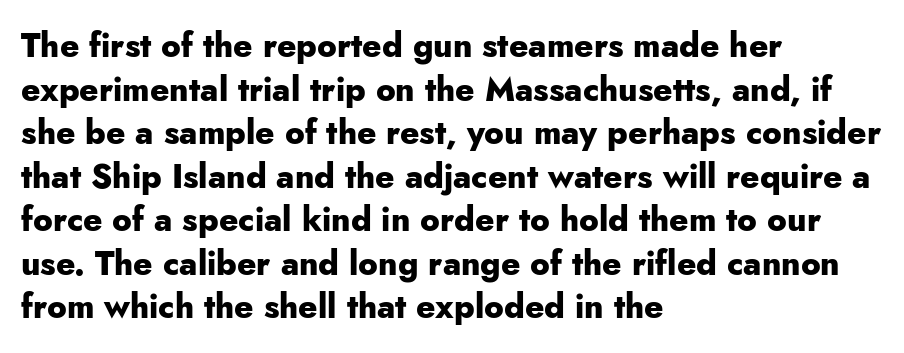
No feet cap the strokes, marking this as sans-serif type. There is no visible air inserted between adjacent glyphs. If you drew a line through each stem, it would be perfectly vertical. Regular leading.
